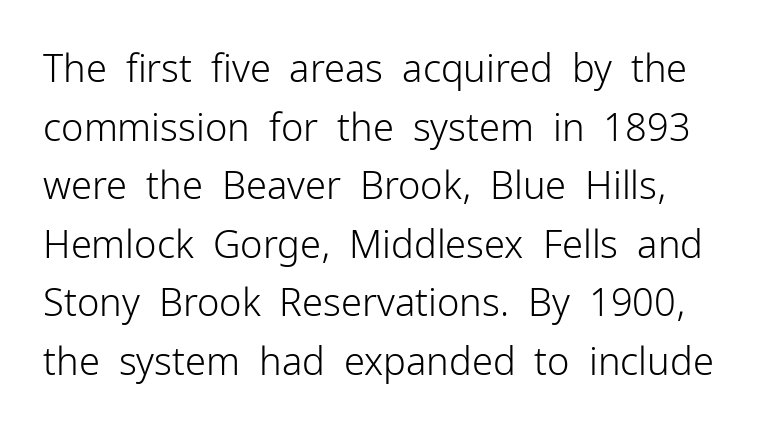
The image shows 38 px light sans-serif type, upright; set left-aligned, normal line spacing (1.54x), normal letter spacing, not underlined; low stroke contrast and a medium x-height.
